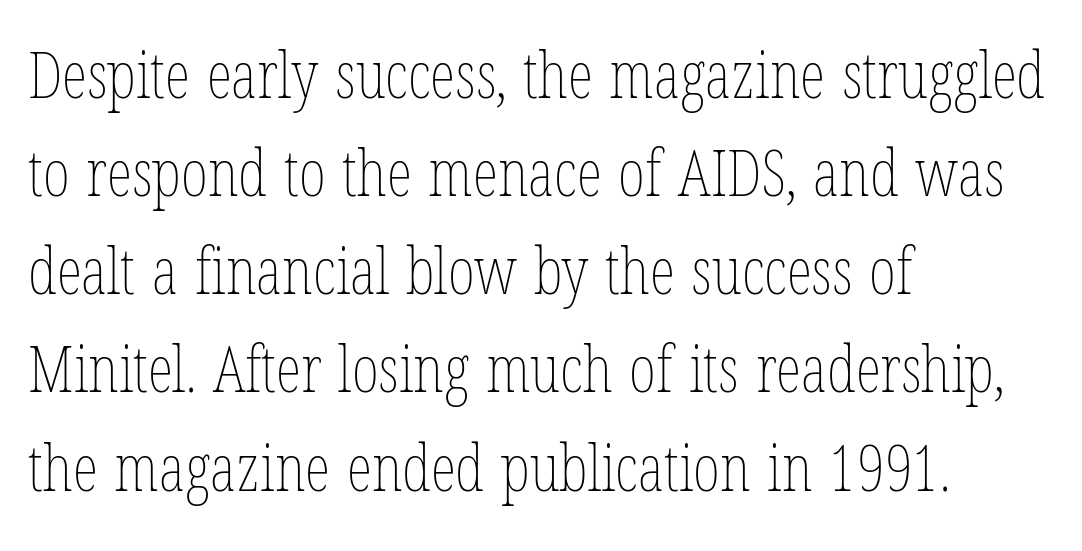
{"italic": "no", "bold": "no", "weight": "thin", "width": "condensed", "stroke_contrast": "low", "x_height": "medium", "monospaced": "no", "underline": "no", "align": "left", "line_spacing": "normal", "line_spacing_ratio": 1.51, "letter_spacing": "normal", "letter_spacing_em": 0.0, "glyph_px": 65}
